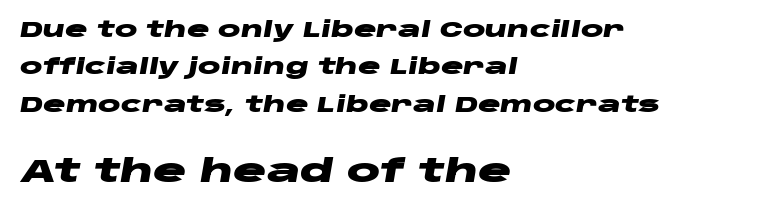
The glyphs look as if they've been sheared to an angle. The passage shown is not underscored anywhere. In CSS terms this would be text-align: left. You'd pick this weight for a headline — it's a proper bold. You could call the tracking neutral — neither tight nor loose. Size hierarchy here favors the trailing block over the leading one.
